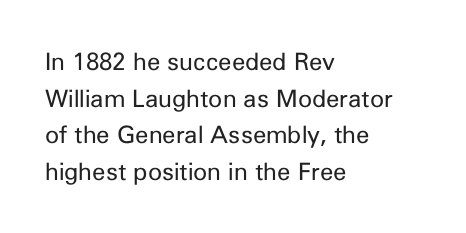
Q: Is the text bold? A: No.
Q: Is the text italic (slanted)? A: No, it is upright.
Q: Is the text underlined? A: No.
Q: How is the paragraph aligned? A: Left-aligned.
Q: Is the spacing between letters normal or unusually wide? A: Normal.
Q: Is the spacing between lines tight, normal or loose? A: Normal.
